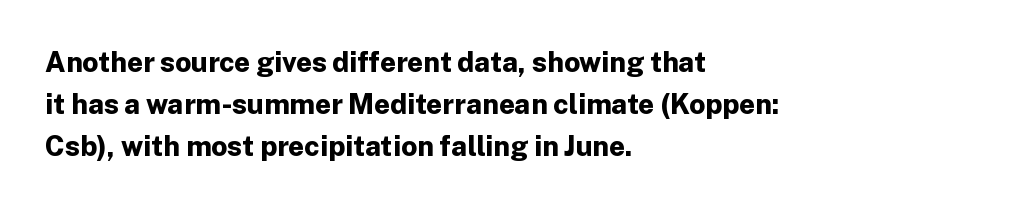
The baseline area is clear. In terms of letterspacing, this is plain default setting. Short and long lines alike share a common starting point at left. This block has exactly the height ordinary leading produces. Posture: vertical.
